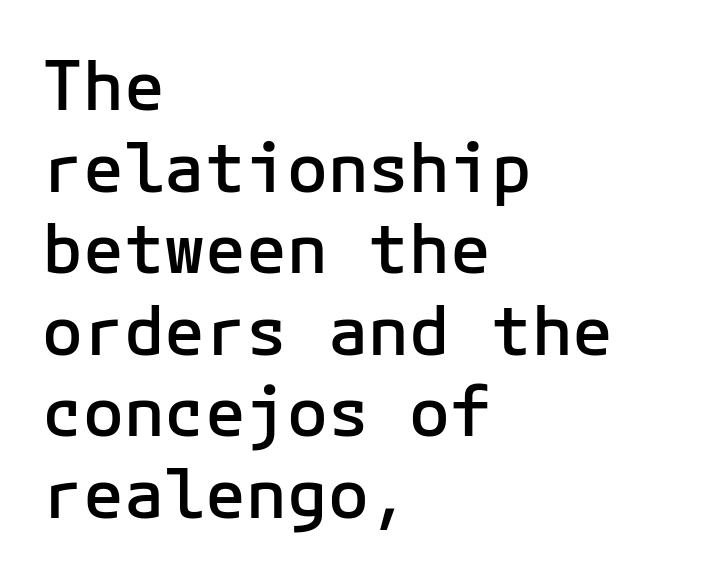
{"serif": "no", "italic": "no", "bold": "semi", "weight": "semibold", "width": "normal", "stroke_contrast": "low", "x_height": "medium", "underline": "no", "align": "left", "line_spacing_ratio": 1.2, "letter_spacing": "normal", "letter_spacing_em": 0.0, "glyph_px": 68}
